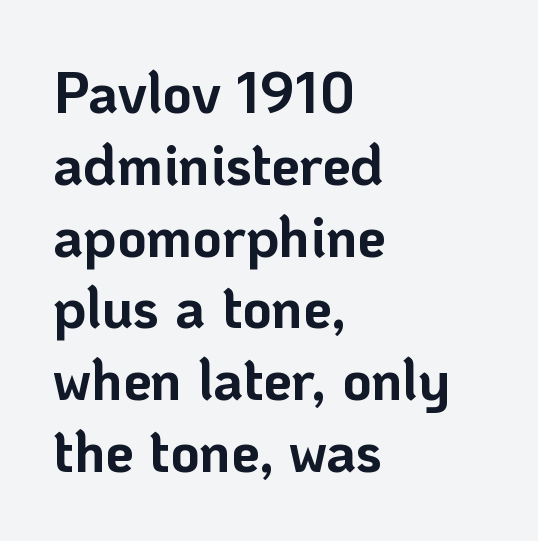
As a designer I'd log this as weight 700, bold. Just letters on the line, the space beneath them empty. One glance says typical: line gaps are just what's usual. The designer went with a sans here, leaving each stem footless. The lettering stays uniformly vertical, giving the passage a roman look.
